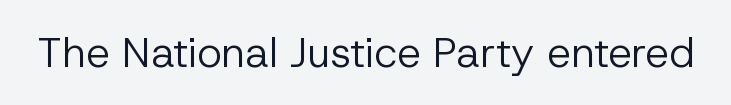
The image shows 42 px regular-weight sans-serif type, upright; set normal letter spacing, not underlined; low stroke contrast and a medium x-height.
